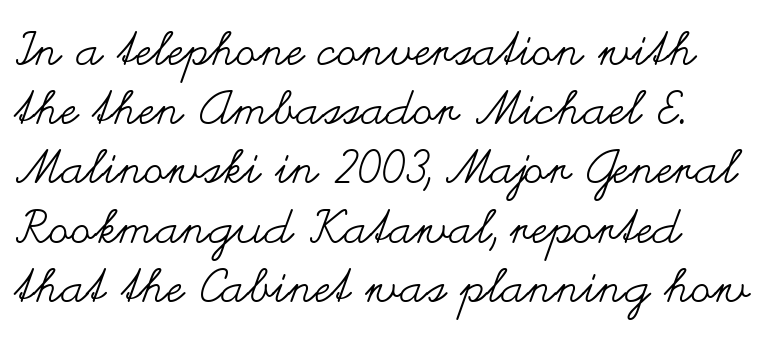
Q: Is the text bold? A: No.
Q: Is the text italic (slanted)? A: Yes.
Q: Is the text underlined? A: No.
Q: How is the paragraph aligned? A: Left-aligned.
Q: Is the spacing between letters normal or unusually wide? A: Normal.
Q: Is the spacing between lines tight, normal or loose? A: Normal.
Q: Width (condensed, normal, or wide)? A: Wide.
Q: Stroke contrast? A: Medium.
Q: x-height? A: Small.
Q: Monospaced? A: No.
